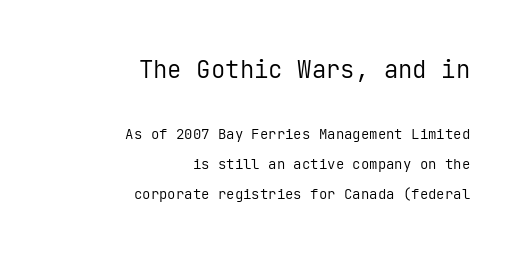
The image shows 24 px text type, upright; set right-aligned, loose line spacing (2.15x), normal letter spacing, not underlined; the first (top) block is 1.71x larger.
